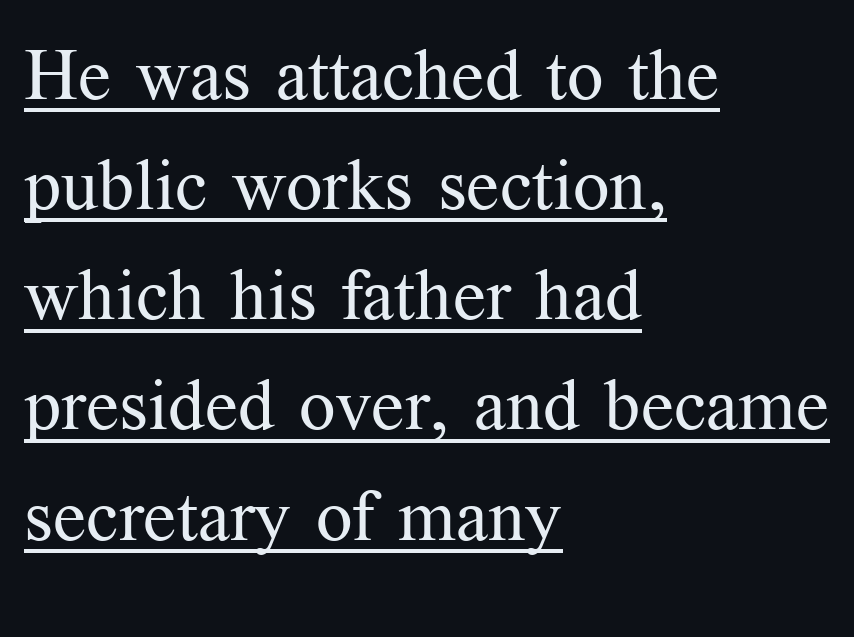
The image shows 72 px regular-weight serif type, upright; set left-aligned, normal line spacing (1.53x), normal letter spacing, underlined; medium stroke contrast and a medium x-height.
